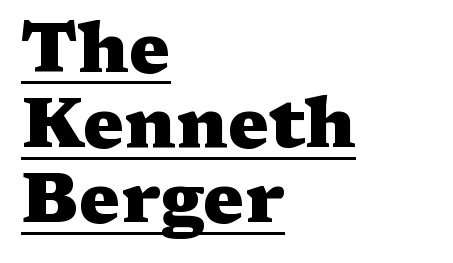
What decoration does the sample have? An underline. Unlike italic type, these characters show no tilt at all. Heft: maximum for text — a bold. Default kerning and tracking; the words read as compact shapes. These lines are set flush left with a ragged right edge.
